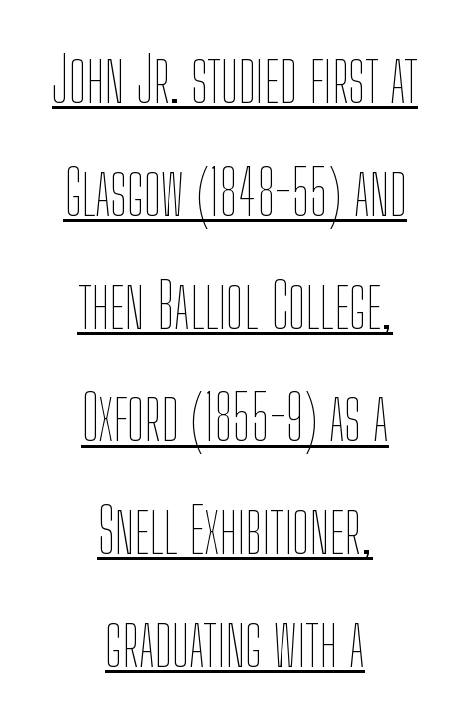
{"italic": "no", "bold": "no", "weight": "thin", "width": "condensed", "stroke_contrast": "low", "x_height": "medium", "monospaced": "no", "underline": "yes", "align": "center", "line_spacing_ratio": 1.79, "letter_spacing": "normal", "letter_spacing_em": 0.0, "glyph_px": 63}
